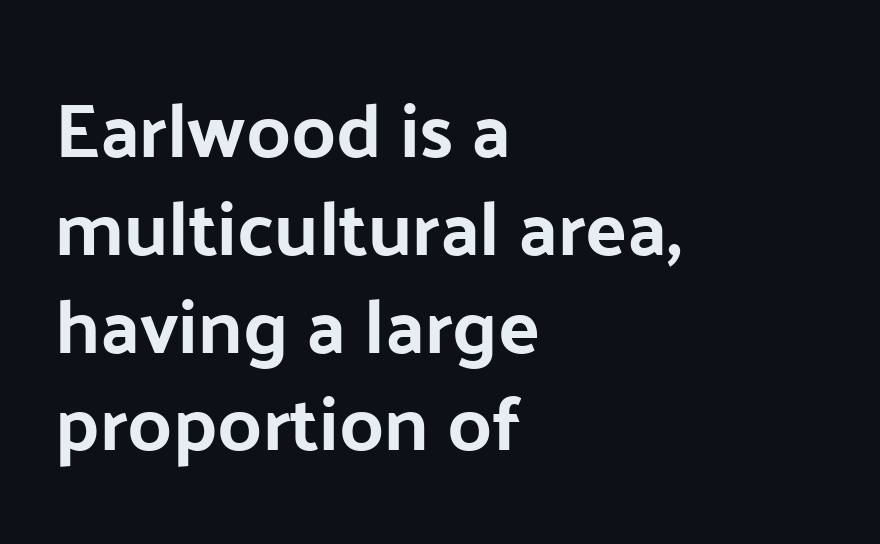
The image shows 77 px bold sans-serif type, upright; set left-aligned, normal line spacing (1.27x), normal letter spacing, not underlined; low stroke contrast and a medium x-height.
